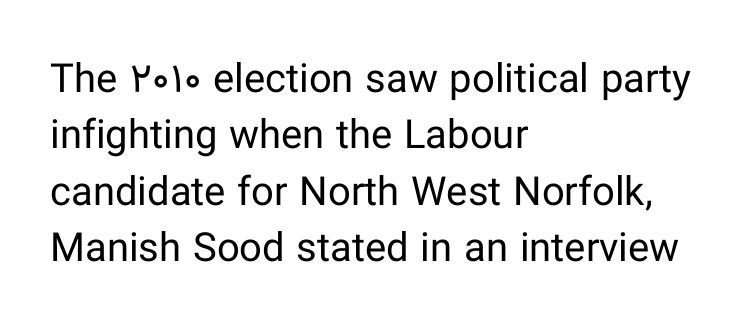
{"serif": "no", "italic": "no", "bold": "no", "weight": "regular", "width": "normal", "stroke_contrast": "low", "x_height": "medium", "monospaced": "no", "underline": "no", "align": "left", "line_spacing": "normal", "line_spacing_ratio": 1.41, "letter_spacing": "normal", "letter_spacing_em": 0.0, "glyph_px": 40}
